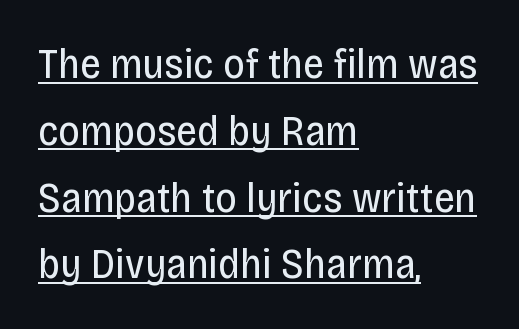
The image shows 42 px regular-weight, condensed sans-serif type, upright; set left-aligned, normal line spacing (1.59x), normal letter spacing, underlined; low stroke contrast and a large x-height.
